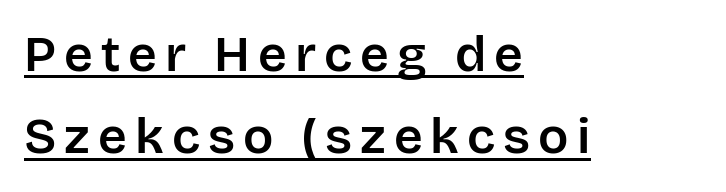
Proportional: the letters do not fall into vertical columns. A classic flush-left, rag-right setting is used for this passage. Compared with undecorated copy, this sample adds a rule below the words. In terms of posture, this sample is upright. Evenly set lines give the paragraph a standard silhouette.
